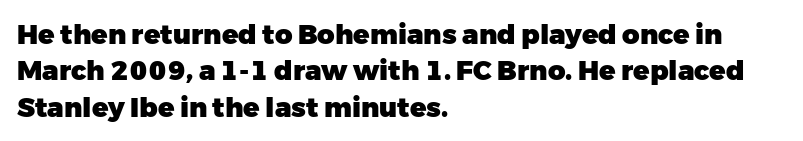
Q: Is the text bold? A: Yes.
Q: Is the text italic (slanted)? A: No, it is upright.
Q: Is the text underlined? A: No.
Q: How is the paragraph aligned? A: Left-aligned.
Q: Is the spacing between letters normal or unusually wide? A: Normal.
Q: Is the spacing between lines tight, normal or loose? A: Normal.
